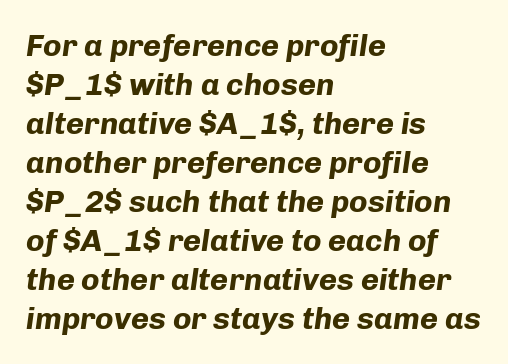
{"italic": "yes", "lean": "right", "slant_degrees": 8, "bold": "yes", "weight": "bold", "width": "normal", "stroke_contrast": "low", "x_height": "medium", "monospaced": "no", "underline": "no", "align": "left", "line_spacing": "normal", "line_spacing_ratio": 1.26, "letter_spacing": "normal", "letter_spacing_em": 0.0, "glyph_px": 31}
